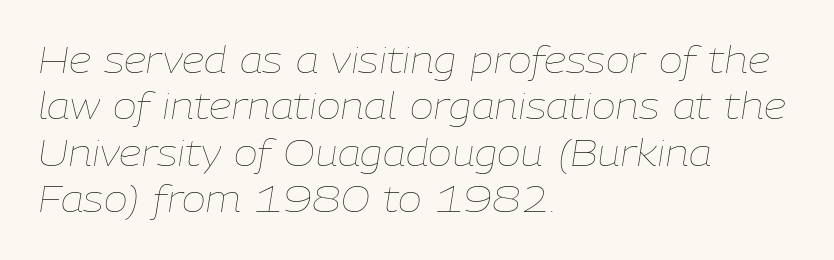
{"italic": "yes", "lean": "right", "slant_degrees": 9, "bold": "no", "weight": "thin", "width": "normal", "stroke_contrast": "low", "x_height": "medium", "monospaced": "no", "underline": "no", "align": "left", "line_spacing": "normal", "line_spacing_ratio": 1.29, "letter_spacing": "normal", "letter_spacing_em": 0.0, "glyph_px": 36}
